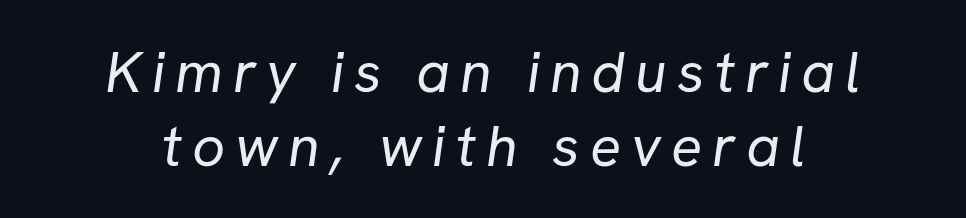
{"serif": "no", "bold": "no", "weight": "regular", "width": "normal", "stroke_contrast": "low", "x_height": "medium", "monospaced": "no", "underline": "no", "align": "center", "line_spacing": "normal", "line_spacing_ratio": 1.27, "glyph_px": 58}
